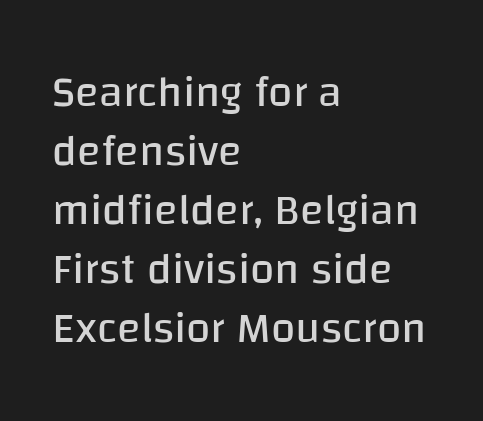
The image shows 44 px regular-weight sans-serif type, upright; set left-aligned, normal line spacing (1.34x), normal letter spacing, not underlined; low stroke contrast and a large x-height.
